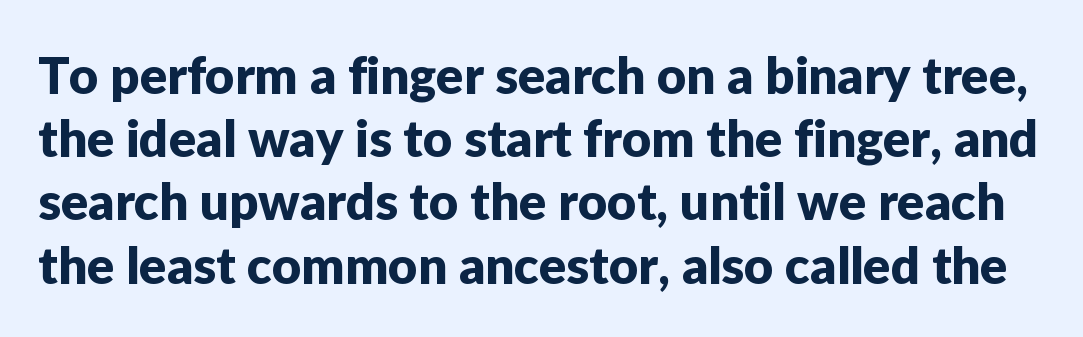
Only glyphs here, with clear space below each row. The glyphs in this specimen are sans serif. Characters follow at the spacing the type designer built in. You could not count columns in this text — the font is proportionally spaced. Quick note: not italic, upright.
